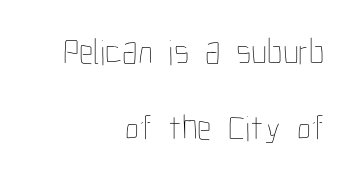
Q: Is the text bold? A: No.
Q: Is the text italic (slanted)? A: No, it is upright.
Q: Is the text underlined? A: No.
Q: How is the paragraph aligned? A: Right-aligned.
Q: Is the spacing between letters normal or unusually wide? A: Normal.
Q: Is the spacing between lines tight, normal or loose? A: Loose.
Q: Width (condensed, normal, or wide)? A: Condensed.
Q: Stroke contrast? A: Low.
Q: x-height? A: Medium.
Q: Monospaced? A: No.
